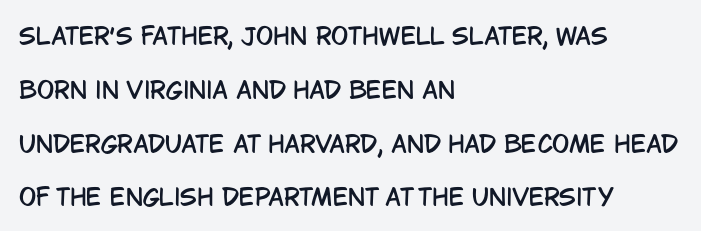
Q: Is the text italic (slanted)? A: No, it is upright.
Q: Is the text underlined? A: No.
Q: How is the paragraph aligned? A: Left-aligned.
Q: Is the spacing between letters normal or unusually wide? A: Normal.
Q: Is the spacing between lines tight, normal or loose? A: Loose.
